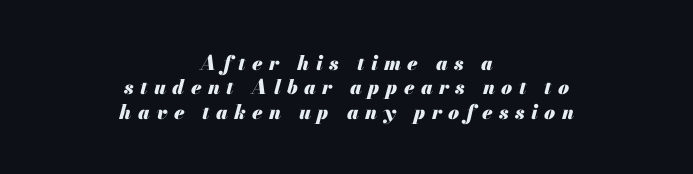
The image shows 20 px bold type, italic (leaning right); set centered, line spacing 1.22x, unusually wide letter spacing (+0.32 em), not underlined.
